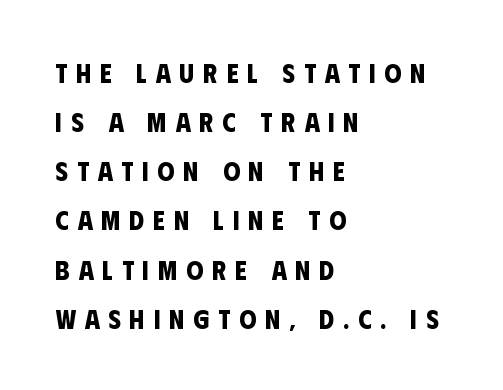
Q: Is the text bold? A: Yes.
Q: Is the text underlined? A: No.
Q: How is the paragraph aligned? A: Left-aligned.
Q: Is the spacing between letters normal or unusually wide? A: Unusually wide.
